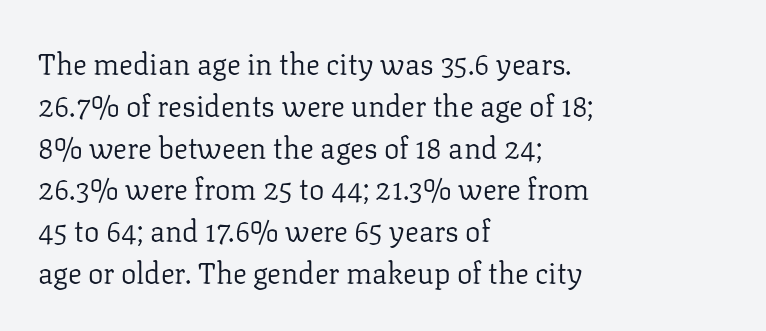
The image shows 29 px regular-weight serif type, upright; set left-aligned, normal line spacing (1.44x), normal letter spacing, not underlined; low stroke contrast and a medium x-height.
